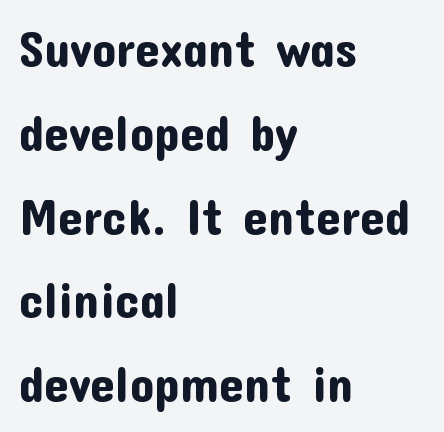
A roman cut, with each character standing at attention. Serif or sans? Sans — the stroke terminals are bare. Leftover space on each line is placed entirely after the last word. Only glyphs here, with clear space below each row.
